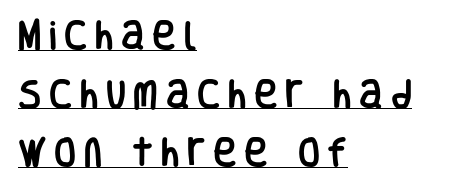
{"serif": "no", "italic": "no", "width": "condensed", "stroke_contrast": "low", "x_height": "large", "monospaced": "no", "underline": "yes", "align": "left", "line_spacing_ratio": 1.83, "letter_spacing": "wide", "letter_spacing_em": 0.24, "glyph_px": 32}
